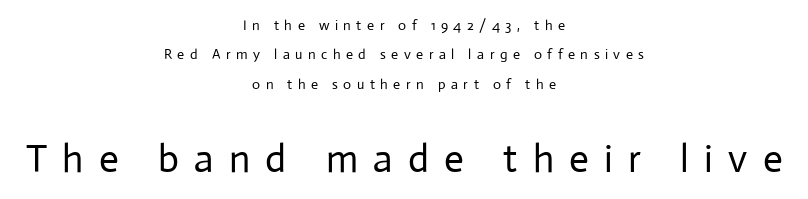
Any mark beneath the type? The region is blank. This is the regular roman posture of the typeface. Note the varied advance widths — an 'i' is clearly narrower than an 'm'. Stroke mass is kept to a normal reading level or below. The passage shown is typeset with a sans-serif family. Of the two passages, the one underneath uses the larger point size.
